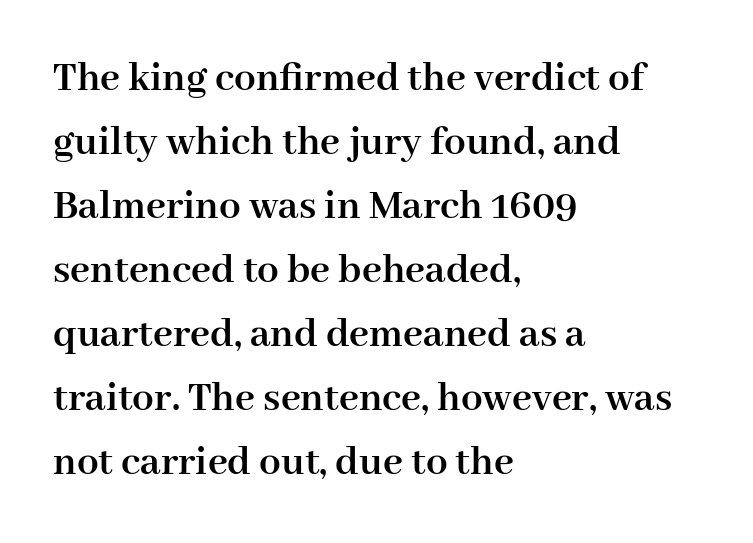
Q: Is the text bold? A: Yes.
Q: Is the text italic (slanted)? A: No, it is upright.
Q: Is the typeface a serif or a sans-serif typeface? A: Serif.
Q: Is the text underlined? A: No.
Q: How is the paragraph aligned? A: Left-aligned.
Q: Is the spacing between letters normal or unusually wide? A: Normal.
Q: Is the spacing between lines tight, normal or loose? A: Normal.
Q: Width (condensed, normal, or wide)? A: Normal.
Q: Stroke contrast? A: High.
Q: x-height? A: Medium.
Q: Monospaced? A: No.
